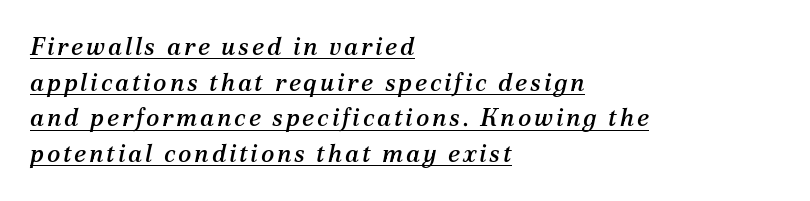
These characters rest on top of a visible drawn line. Baseline-to-baseline distance is the conventional proportion of letter height. The paragraph has a hard left edge and a soft right edge. Posture: slanted.
